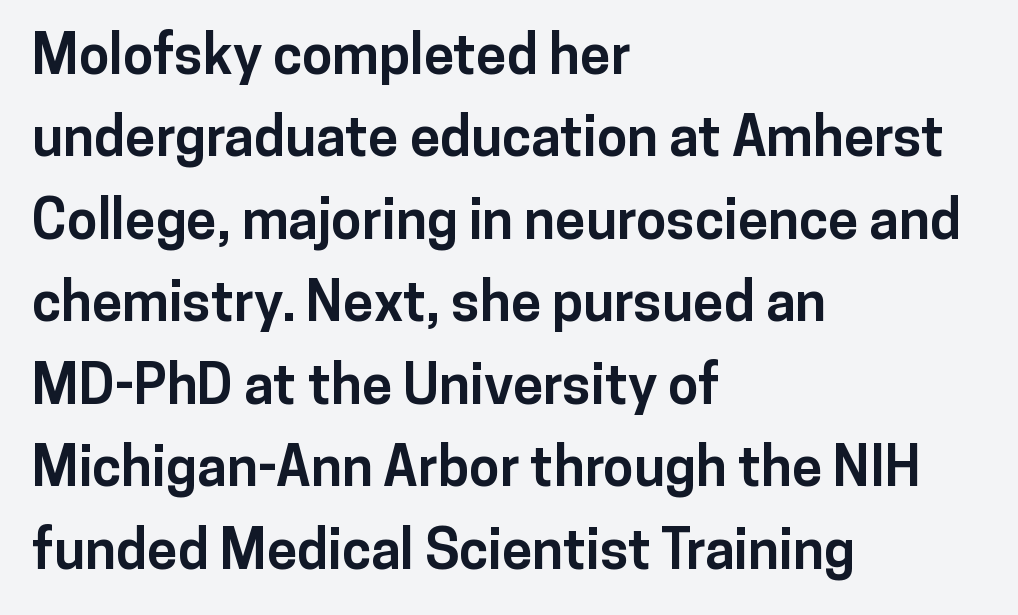
These lines keep a tight, regular rhythm from letter to letter. The face used here is proportionally spaced, like ordinary book or web type. Vertical spacing — default. Letterform terminals end flat and unadorned throughout the passage.
